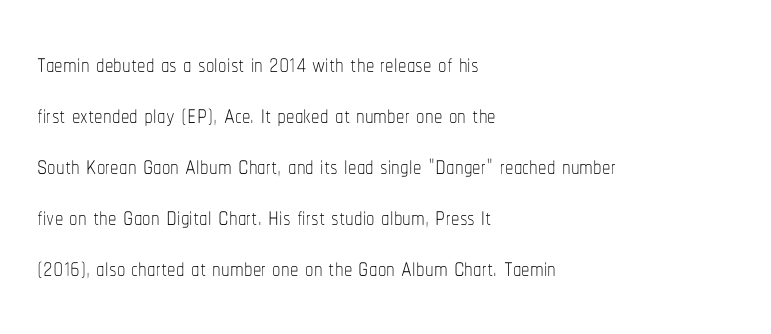
The image shows 34 px thin, condensed type, upright; set left-aligned, normal line spacing (1.5x), normal letter spacing, not underlined; low stroke contrast and a medium x-height.
